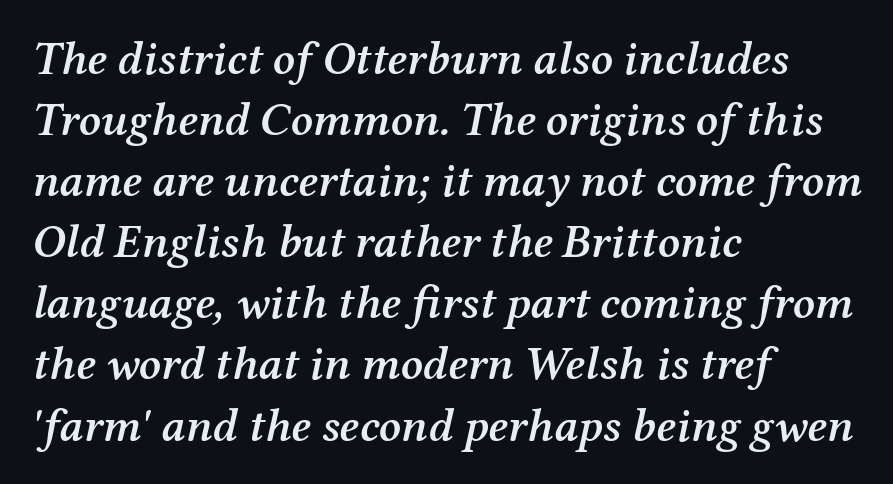
Q: Is the text bold? A: Semi-bold.
Q: Is the text italic (slanted)? A: Yes, it leans right by about 12 degrees.
Q: Is the typeface a serif or a sans-serif typeface? A: Serif.
Q: Is the text underlined? A: No.
Q: How is the paragraph aligned? A: Left-aligned.
Q: Is the spacing between letters normal or unusually wide? A: Normal.
Q: Is the spacing between lines tight, normal or loose? A: Normal.
Q: Width (condensed, normal, or wide)? A: Normal.
Q: Stroke contrast? A: Medium.
Q: x-height? A: Medium.
Q: Monospaced? A: No.
